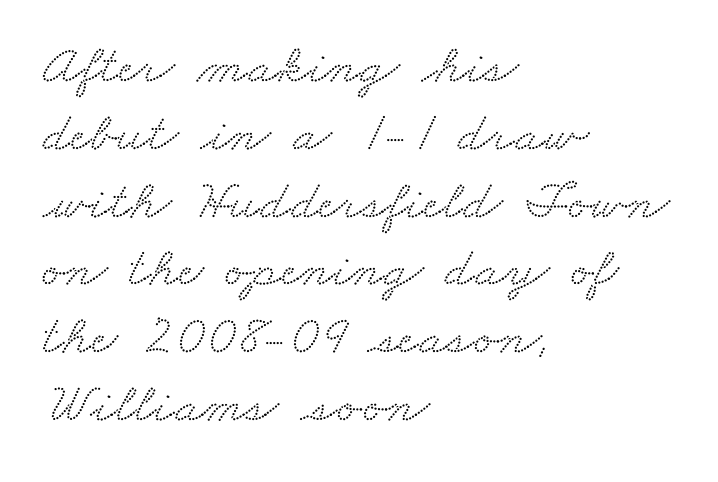
Q: Is the typeface a serif or a sans-serif typeface? A: Serif.
Q: Is the text underlined? A: No.
Q: How is the paragraph aligned? A: Left-aligned.
Q: Is the spacing between letters normal or unusually wide? A: Normal.
Q: Width (condensed, normal, or wide)? A: Wide.
Q: Stroke contrast? A: Medium.
Q: x-height? A: Small.
Q: Monospaced? A: No.
